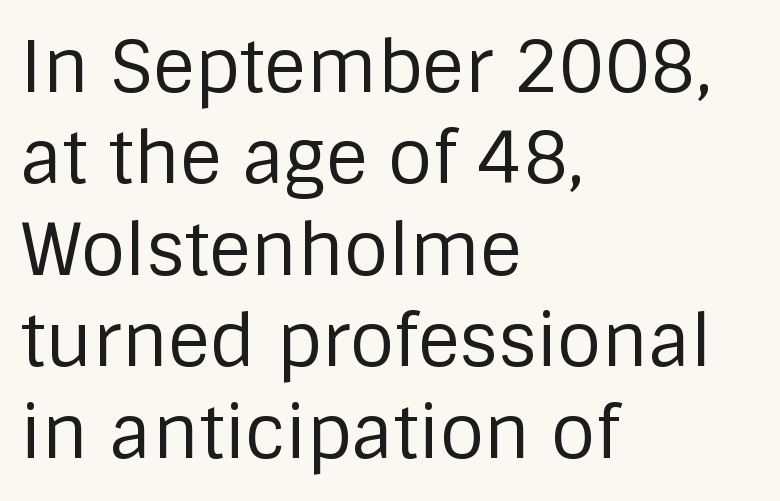
{"serif": "no", "italic": "no", "bold": "no", "weight": "regular", "width": "normal", "stroke_contrast": "low", "x_height": "large", "monospaced": "no", "underline": "no", "align": "left", "line_spacing": "normal", "line_spacing_ratio": 1.27, "letter_spacing": "normal", "letter_spacing_em": 0.0, "glyph_px": 72}
